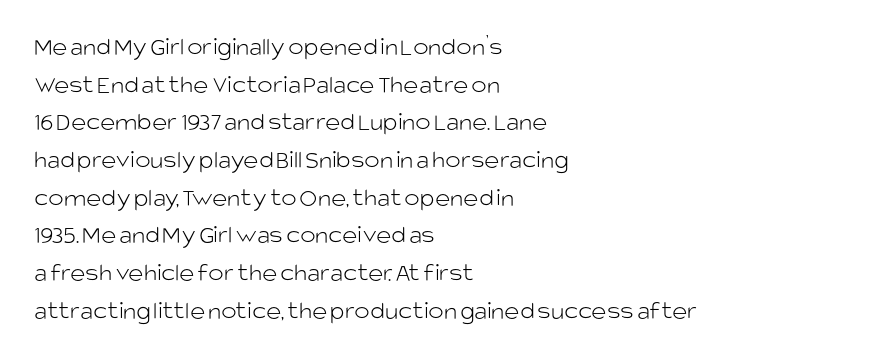
Q: Is the text bold? A: No.
Q: Is the text italic (slanted)? A: No, it is upright.
Q: Is the text underlined? A: No.
Q: How is the paragraph aligned? A: Left-aligned.
Q: Is the spacing between letters normal or unusually wide? A: Normal.
Q: Is the spacing between lines tight, normal or loose? A: Normal.
